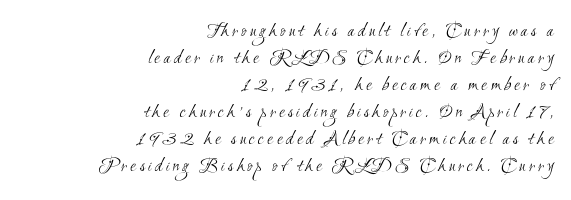
The image shows 21 px text type; set right-aligned, normal line spacing (1.29x), not underlined.
